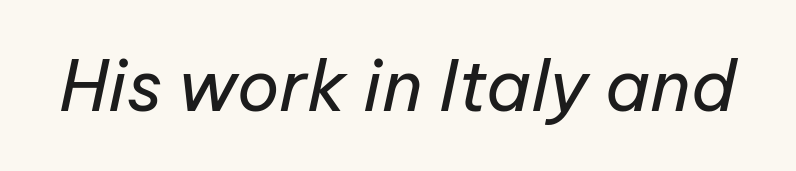
The passage shown is typed in a proportional face where columns would drift. Every character sits at an angle, as italics do. These lines keep a tight, regular rhythm from letter to letter. The space directly below the letters is spotless. This is not heavy type; no bold has been used.
